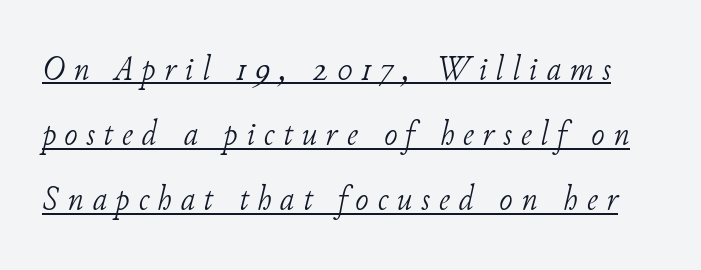
The image shows 36 px light serif type, italic (leaning right); set line spacing 1.81x, unusually wide letter spacing (+0.24 em), underlined; low stroke contrast and a small x-height.
